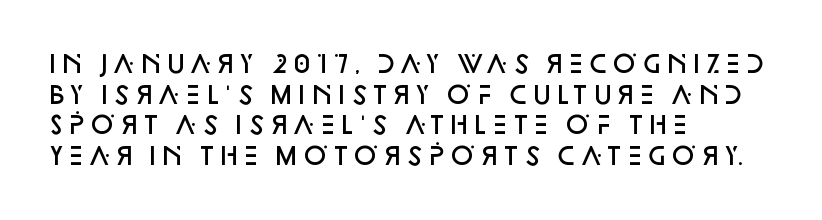
Q: Is the text bold? A: Semi-bold.
Q: Is the text italic (slanted)? A: No, it is upright.
Q: Is the text underlined? A: No.
Q: How is the paragraph aligned? A: Left-aligned.
Q: Is the spacing between letters normal or unusually wide? A: Normal.
Q: Is the spacing between lines tight, normal or loose? A: Normal.
